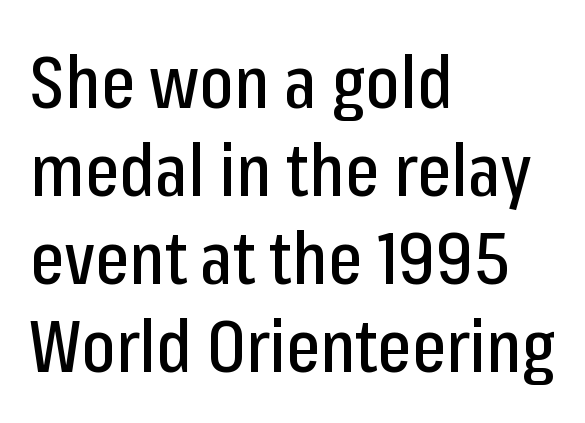
This rendering leaves character spacing at its baseline value. Do the characters align in a grid? No, the font is proportional. Nobody drew a line under any word here. This is the regular roman posture of the typeface. What kind of face is this? One without serifs — a sans.
